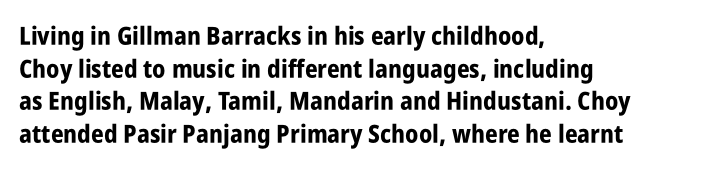
The image shows 25 px bold type, upright; set left-aligned, normal line spacing (1.31x), normal letter spacing, not underlined.
